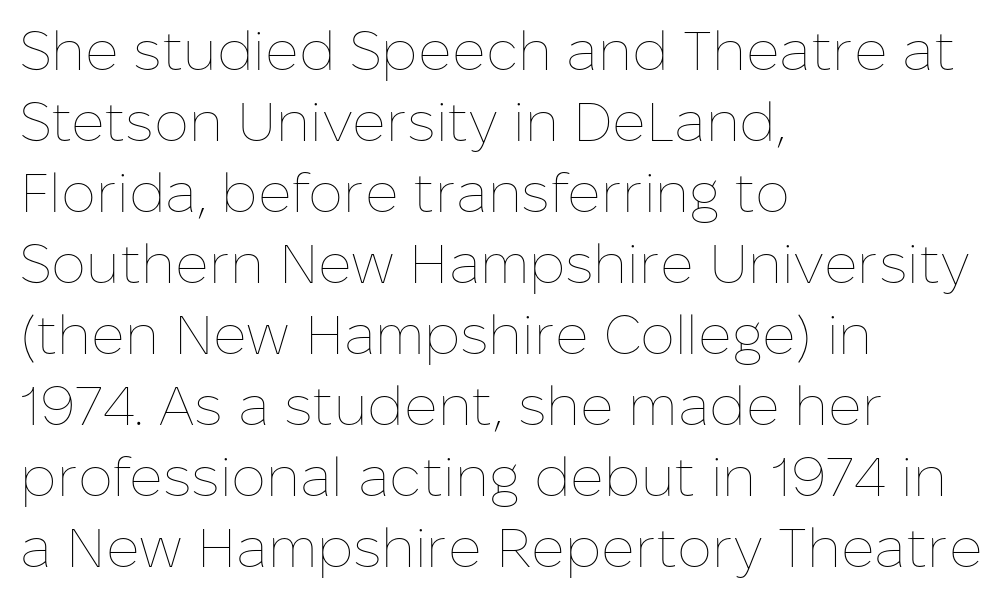
Q: Is the text bold? A: No.
Q: Is the text italic (slanted)? A: No, it is upright.
Q: Is the text underlined? A: No.
Q: How is the paragraph aligned? A: Left-aligned.
Q: Is the spacing between letters normal or unusually wide? A: Normal.
Q: Is the spacing between lines tight, normal or loose? A: Normal.
Q: Width (condensed, normal, or wide)? A: Normal.
Q: Stroke contrast? A: Low.
Q: x-height? A: Medium.
Q: Monospaced? A: No.
